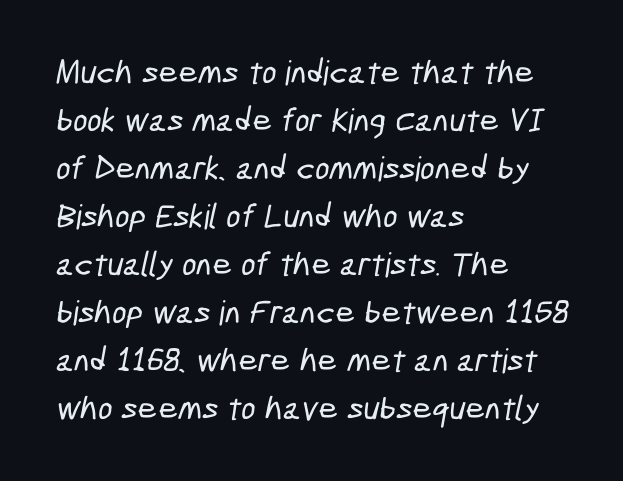
What's the leading like? Ordinary, nothing unusual. Inter-character spacing is left at the font's built-in metrics. Serifs: no, the terminals of the letterforms are clean. Is this a fixed-width face? No — the glyphs have proportional, varying widths. The strip under each line holds only bare page.
